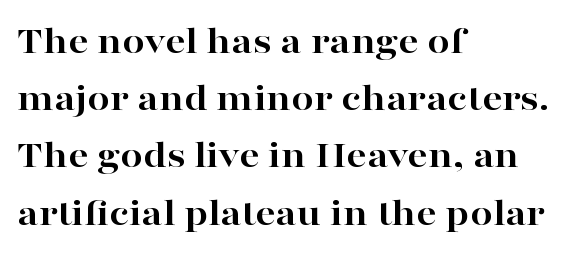
Bold? Absolutely — the strokes are thick and heavy. This sample uses a serif face. Tracking value appears to be zero — textbook default spacing. Quick note: underline off. Compared with typical paragraphs, the rows here are spaced about the same.
